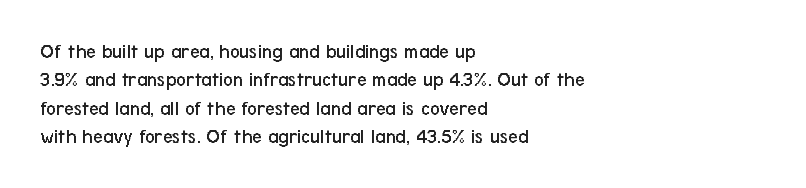
The image shows 21 px text type, upright; set left-aligned, normal line spacing (1.35x), normal letter spacing, not underlined.
